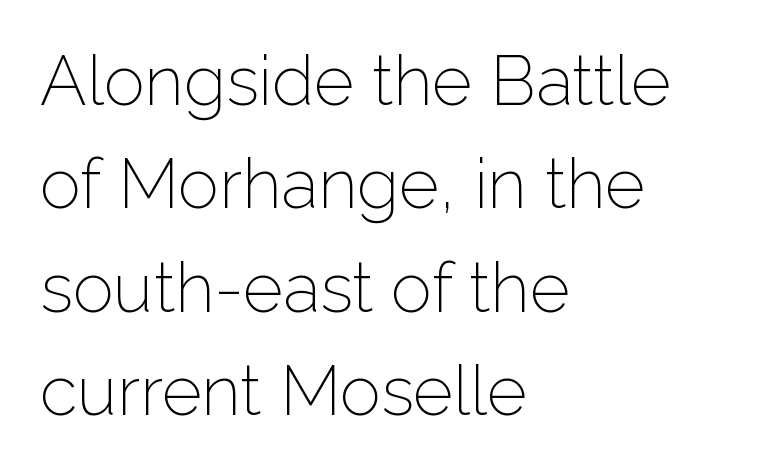
The image shows 69 px light sans-serif type, upright; set left-aligned, normal line spacing (1.5x), normal letter spacing, not underlined; low stroke contrast and a medium x-height.
